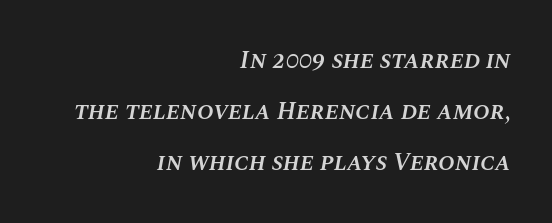
Q: Is the text bold? A: Semi-bold.
Q: Is the text italic (slanted)? A: Yes, it leans right by about 10 degrees.
Q: Is the text underlined? A: No.
Q: How is the paragraph aligned? A: Right-aligned.
Q: Is the spacing between letters normal or unusually wide? A: Normal.
Q: Is the spacing between lines tight, normal or loose? A: Loose.
